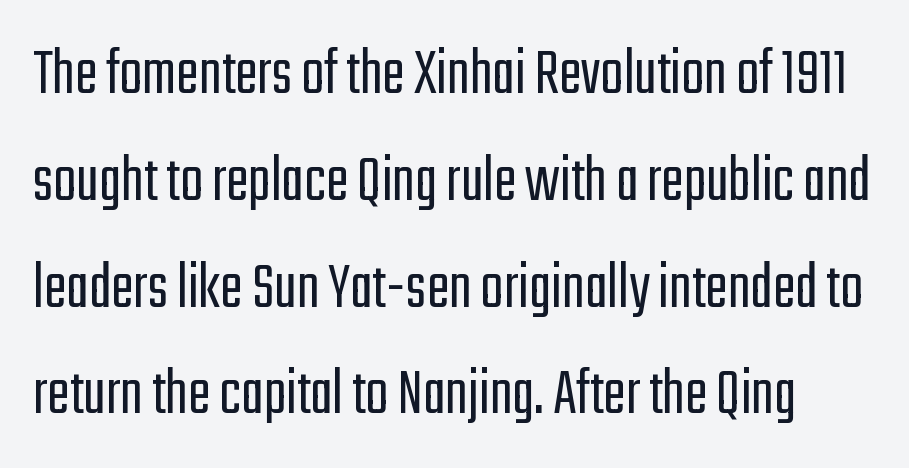
Q: Is the text bold? A: No.
Q: Is the text italic (slanted)? A: No, it is upright.
Q: Is the typeface a serif or a sans-serif typeface? A: Sans-serif.
Q: Is the text underlined? A: No.
Q: Is the spacing between letters normal or unusually wide? A: Normal.
Q: Is the spacing between lines tight, normal or loose? A: Normal.
Q: Width (condensed, normal, or wide)? A: Condensed.
Q: Stroke contrast? A: Low.
Q: x-height? A: Medium.
Q: Monospaced? A: No.
